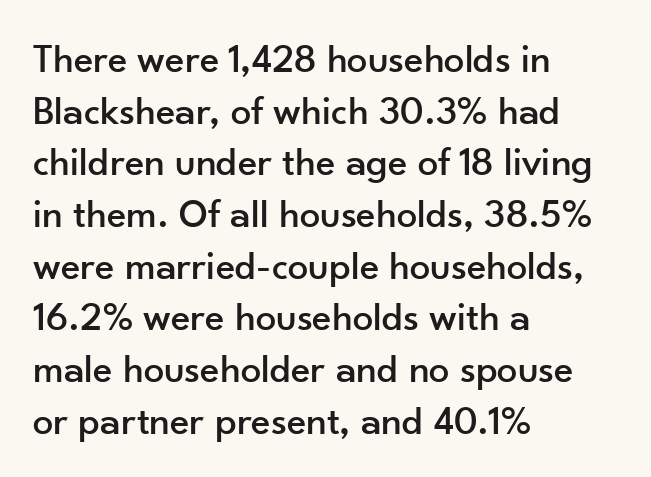
{"serif": "no", "italic": "no", "width": "normal", "stroke_contrast": "low", "x_height": "small", "monospaced": "no", "underline": "no", "align": "left", "line_spacing": "normal", "line_spacing_ratio": 1.26, "letter_spacing": "normal", "letter_spacing_em": 0.0, "glyph_px": 41}
